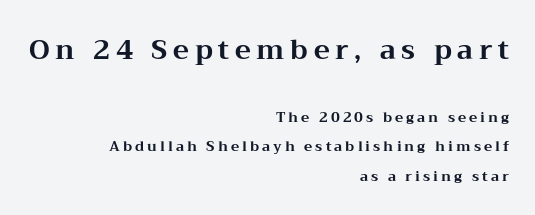
{"italic": "no", "bold": "yes", "underline": "no", "align": "right", "line_spacing": "loose", "line_spacing_ratio": 2.11, "letter_spacing": "wide", "letter_spacing_em": 0.21, "larger_block": "first", "size_ratio": 1.93, "glyph_px": 27}
